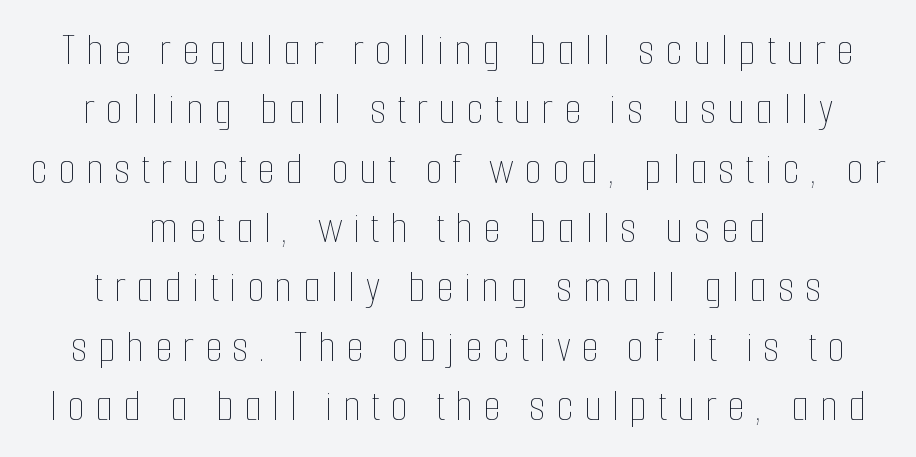
Stems here are at most as thick as an everyday book face. Descender tails drop into unmarked territory. Honestly, the row spacing looks completely unremarkable. The face used here is proportionally spaced, like ordinary book or web type.
